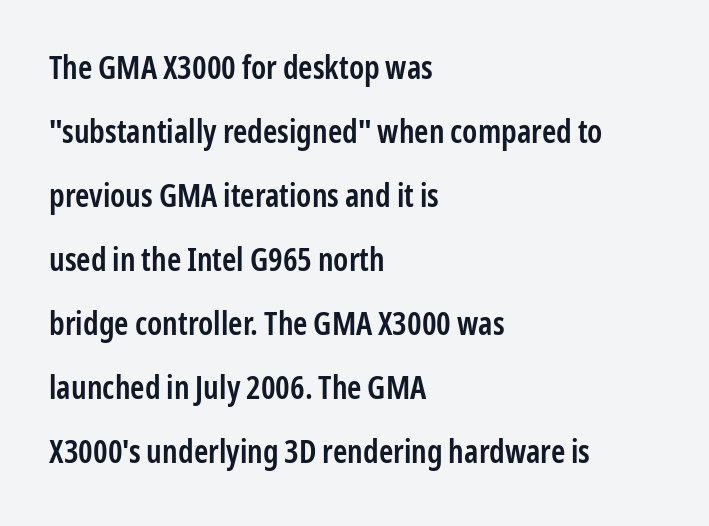
Is there much room between lines? Yes — plenty of vertical air separates them. The passage shown is typed in a proportional face where columns would drift. Underlining? Definitely not there. Nothing unusual about the tracking: characters are spaced as the font intends. Line starts are locked; line ends wander.
